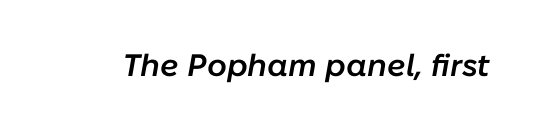
{"italic": "yes", "lean": "right", "slant_degrees": 10, "bold": "semi", "weight": "semibold", "width": "normal", "stroke_contrast": "low", "x_height": "medium", "monospaced": "no", "underline": "no", "letter_spacing": "normal", "letter_spacing_em": 0.0, "glyph_px": 31}
